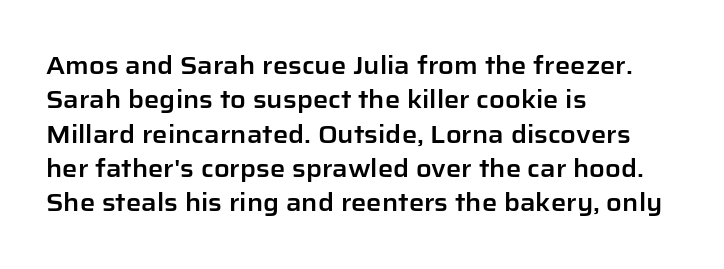
The rows are spaced the way most documents space them. Italic: no, the glyphs are upright roman. Reading down the block, your eye returns to a fixed left position each line. The words here are not underlined. Nothing unusual about the tracking: characters are spaced as the font intends.
